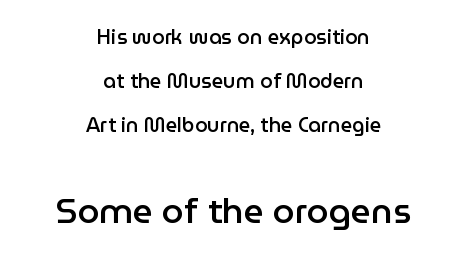
Baseline-to-baseline distance is far greater than the letter height. Here the second block reads like a headline and the first like body copy. Does the lettering tilt? It doesn't — this is upright. The type is set solid horizontally, with unmodified tracking. The compositor balanced each line on the midline.
